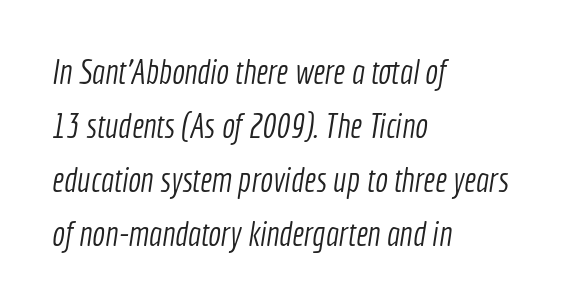
Q: Is the text bold? A: No.
Q: Is the typeface a serif or a sans-serif typeface? A: Sans-serif.
Q: Is the text underlined? A: No.
Q: How is the paragraph aligned? A: Left-aligned.
Q: Is the spacing between letters normal or unusually wide? A: Normal.
Q: Is the spacing between lines tight, normal or loose? A: Normal.
Q: Width (condensed, normal, or wide)? A: Condensed.
Q: x-height? A: Medium.
Q: Monospaced? A: No.
